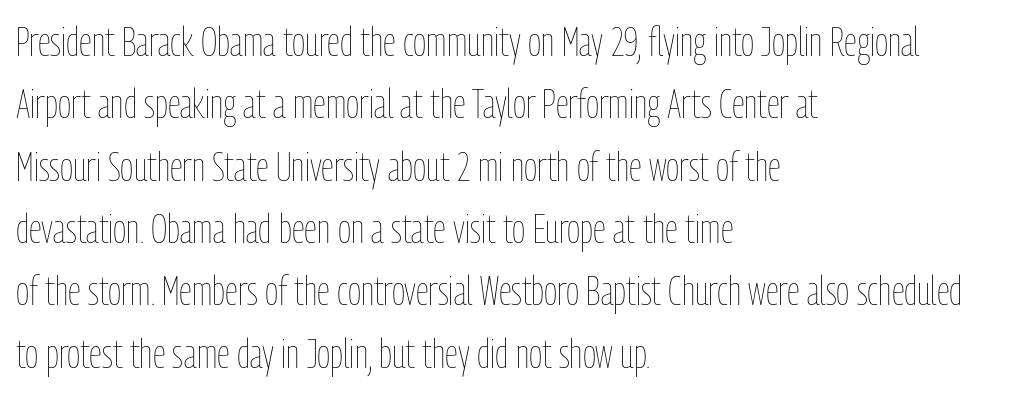
Posture: straight, roman, zero tilt. The space between consecutive lines is moderate. Line beginnings align vertically; line endings do not. Letter spacing: default. Is this a heavy cut? Hardly; it is regular or lighter. Looks like regular typesetting: each glyph gets only the width it needs.
